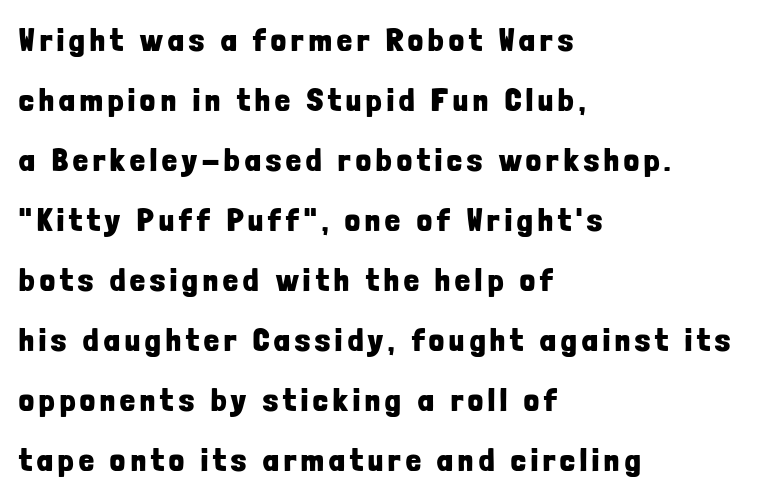
Underlining? Definitely not there. Is this a fixed-width face? No — the glyphs have proportional, varying widths. In terms of letterform style, serifs are entirely absent. Set as a true bold cut, around the 700 mark.
